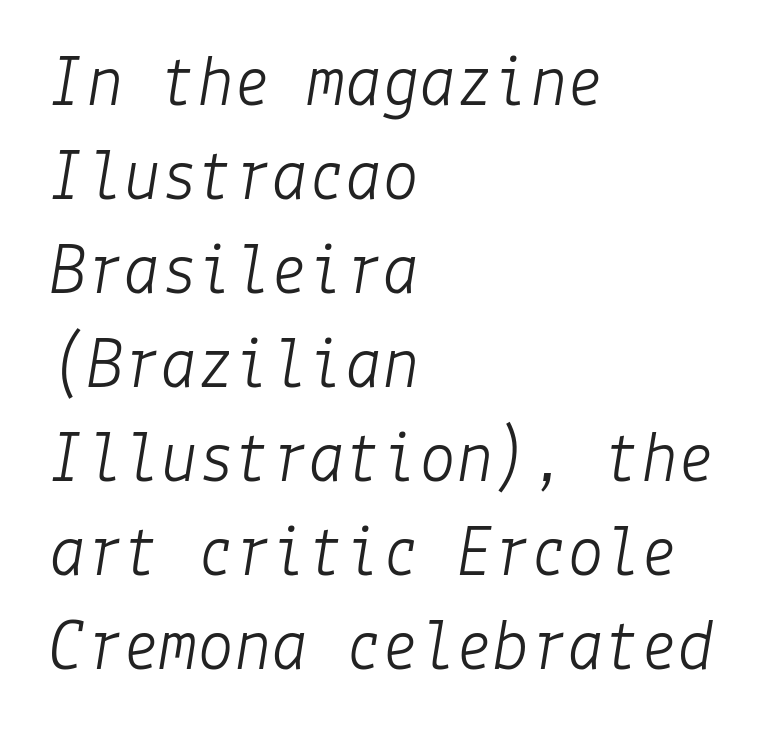
Q: Is the text bold? A: No.
Q: Is the text italic (slanted)? A: Yes, it leans right by about 9 degrees.
Q: Is the text underlined? A: No.
Q: How is the paragraph aligned? A: Left-aligned.
Q: Is the spacing between letters normal or unusually wide? A: Normal.
Q: Is the spacing between lines tight, normal or loose? A: Normal.
Q: Width (condensed, normal, or wide)? A: Normal.
Q: Stroke contrast? A: Low.
Q: x-height? A: Medium.
